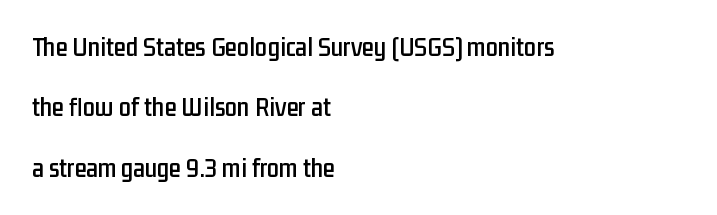
{"italic": "no", "underline": "no", "align": "left", "line_spacing": "loose", "line_spacing_ratio": 2.24, "letter_spacing": "normal", "letter_spacing_em": 0.0, "glyph_px": 27}
